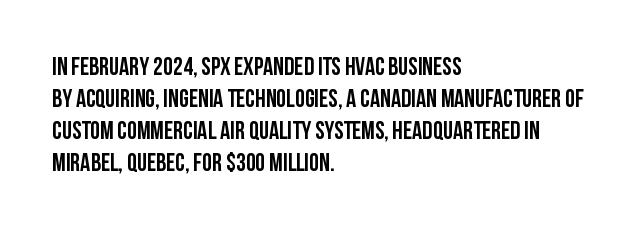
{"italic": "no", "underline": "no", "align": "left", "line_spacing": "normal", "line_spacing_ratio": 1.28, "letter_spacing": "normal", "letter_spacing_em": 0.0, "glyph_px": 25}
